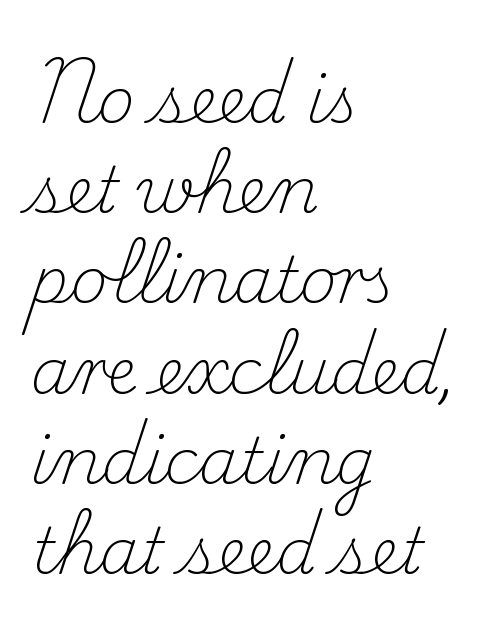
Q: Is the text bold? A: No.
Q: Is the text italic (slanted)? A: Yes.
Q: Is the typeface a serif or a sans-serif typeface? A: Serif.
Q: Is the text underlined? A: No.
Q: How is the paragraph aligned? A: Left-aligned.
Q: Is the spacing between letters normal or unusually wide? A: Normal.
Q: Is the spacing between lines tight, normal or loose? A: Normal.
Q: Width (condensed, normal, or wide)? A: Normal.
Q: Stroke contrast? A: Medium.
Q: x-height? A: Small.
Q: Monospaced? A: No.
